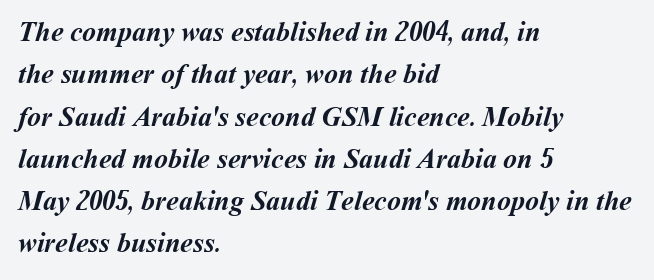
Honestly, the letter spacing is just normal — you wouldn't notice it. Spacing verdict: proportional, widths tailored to each character. Typesetter's note: full bold, strokes at maximum text heaviness. Quick note: interline space is typical. The strip under each line holds only bare page. Which margin do the lines hug? The left one — the right edge is uneven.
